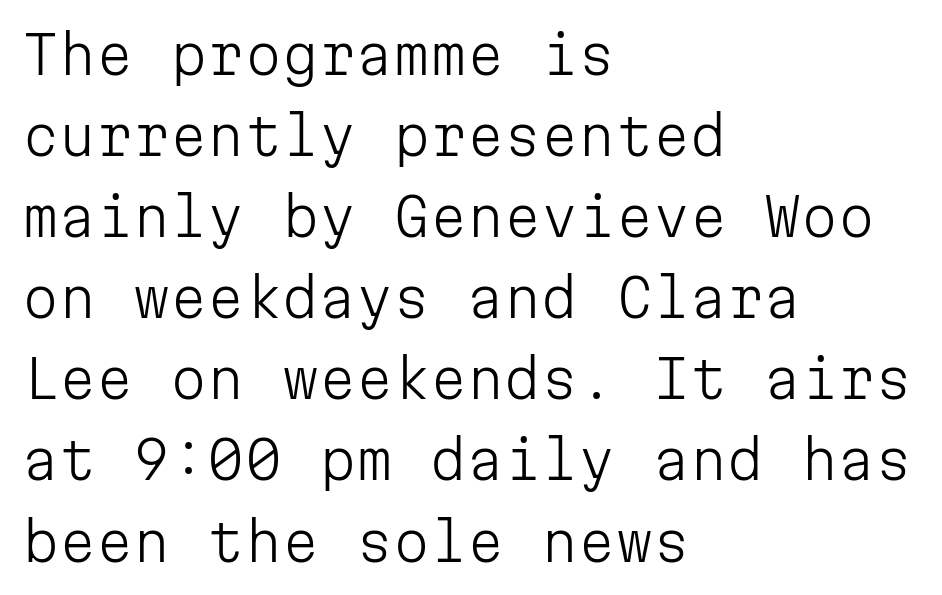
The image shows 53 px light sans-serif type, upright, monospaced; set left-aligned, normal line spacing (1.53x), normal letter spacing, not underlined; low stroke contrast and a medium x-height.
